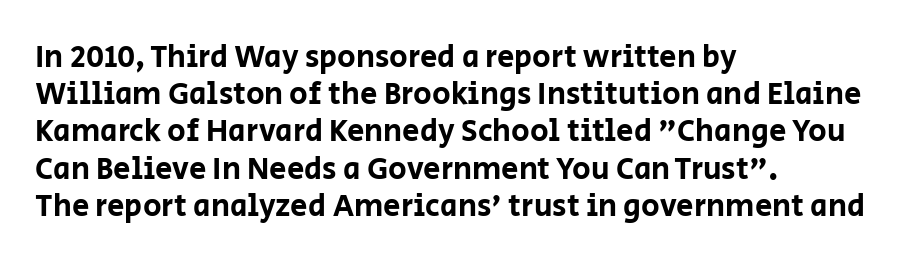
{"serif": "no", "italic": "no", "width": "normal", "stroke_contrast": "low", "x_height": "large", "monospaced": "no", "underline": "no", "align": "left", "line_spacing_ratio": 1.2, "letter_spacing": "normal", "letter_spacing_em": 0.0, "glyph_px": 31}
